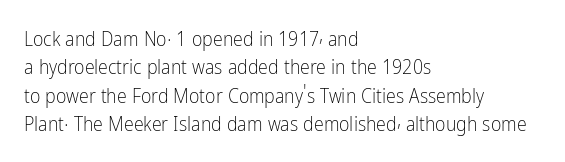
Q: Is the text bold? A: No.
Q: Is the text italic (slanted)? A: No, it is upright.
Q: Is the text underlined? A: No.
Q: How is the paragraph aligned? A: Left-aligned.
Q: Is the spacing between letters normal or unusually wide? A: Normal.
Q: Is the spacing between lines tight, normal or loose? A: Normal.
